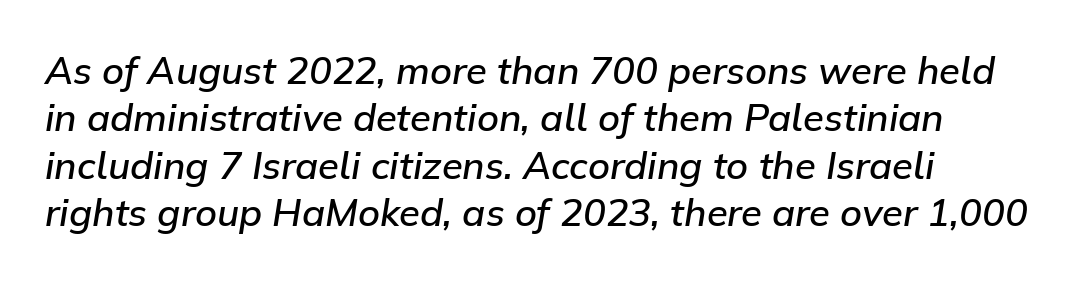
{"italic": "yes", "lean": "right", "slant_degrees": 9, "bold": "semi", "weight": "semibold", "width": "normal", "stroke_contrast": "low", "x_height": "medium", "monospaced": "no", "underline": "no", "align": "left", "line_spacing": "normal", "line_spacing_ratio": 1.25, "letter_spacing": "normal", "letter_spacing_em": 0.0, "glyph_px": 38}
